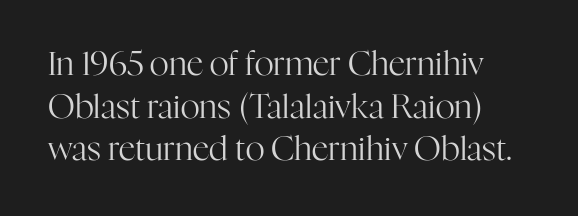
Q: Is the text bold? A: No.
Q: Is the text italic (slanted)? A: No, it is upright.
Q: Is the typeface a serif or a sans-serif typeface? A: Serif.
Q: Is the text underlined? A: No.
Q: Is the spacing between letters normal or unusually wide? A: Normal.
Q: Is the spacing between lines tight, normal or loose? A: Normal.
Q: Width (condensed, normal, or wide)? A: Normal.
Q: Stroke contrast? A: High.
Q: x-height? A: Medium.
Q: Monospaced? A: No.
